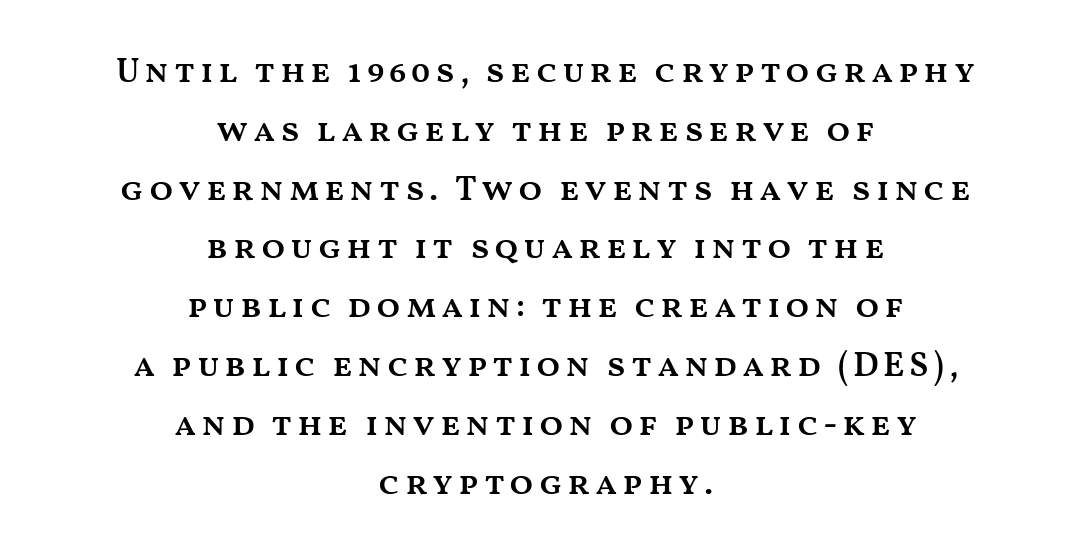
{"italic": "no", "bold": "semi", "weight": "semibold", "width": "wide", "stroke_contrast": "medium", "x_height": "medium", "monospaced": "no", "underline": "no", "align": "center", "line_spacing": "normal", "line_spacing_ratio": 1.68, "glyph_px": 35}
